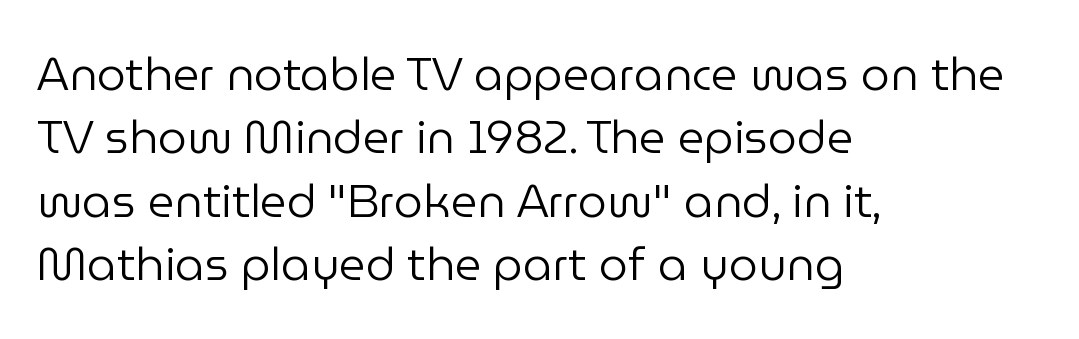
The image shows 46 px regular-weight sans-serif type, upright; set left-aligned, normal line spacing (1.38x), normal letter spacing, not underlined; low stroke contrast and a medium x-height.
